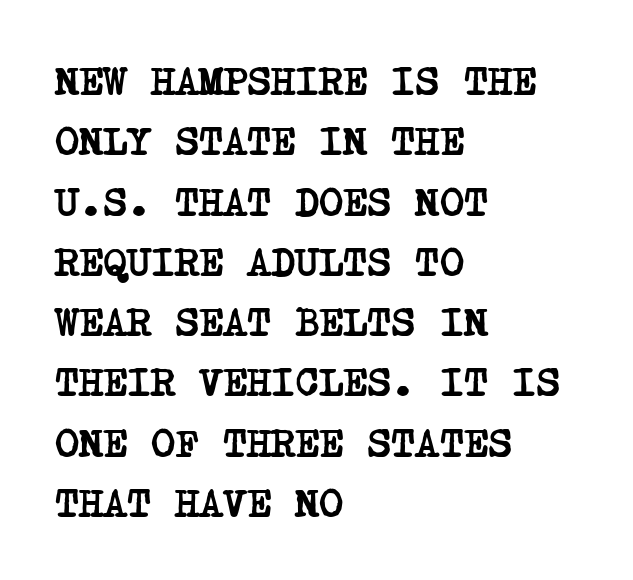
The image shows 41 px semibold, condensed serif type; set left-aligned, normal line spacing (1.47x), normal letter spacing, not underlined; low stroke contrast and a large x-height.
